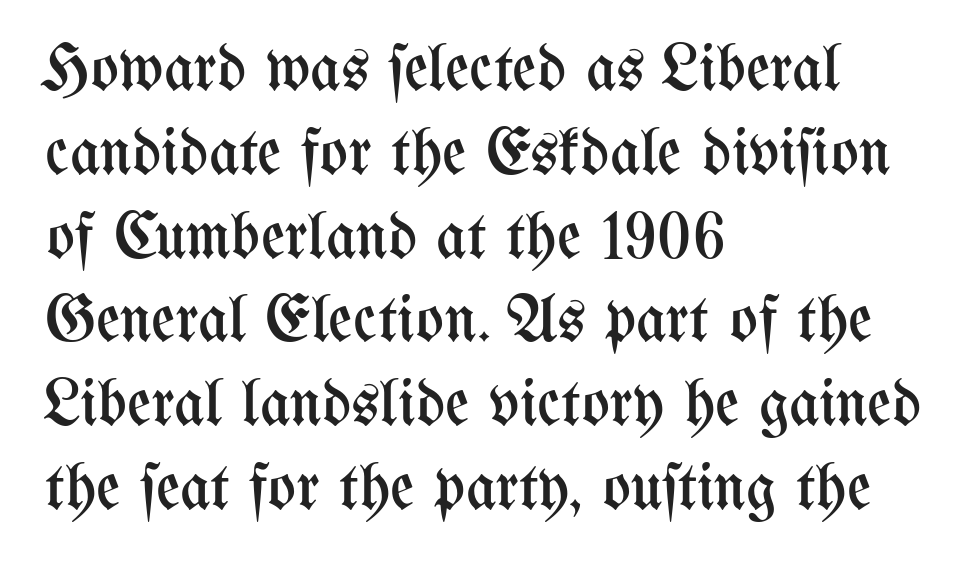
{"italic": "no", "bold": "no", "weight": "regular", "width": "condensed", "stroke_contrast": "medium", "x_height": "medium", "monospaced": "no", "underline": "no", "align": "left", "line_spacing": "normal", "line_spacing_ratio": 1.27, "letter_spacing": "normal", "letter_spacing_em": 0.0, "glyph_px": 66}
